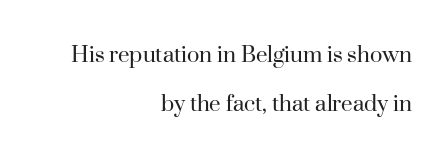
Q: Is the text bold? A: No.
Q: Is the text italic (slanted)? A: No, it is upright.
Q: Is the text underlined? A: No.
Q: How is the paragraph aligned? A: Right-aligned.
Q: Is the spacing between letters normal or unusually wide? A: Normal.
